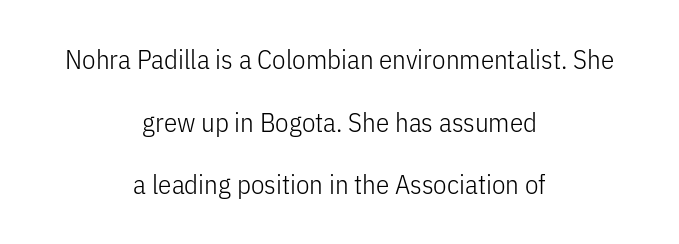
The image shows 27 px text type, upright; set centered, loose line spacing (2.32x), normal letter spacing, not underlined.
